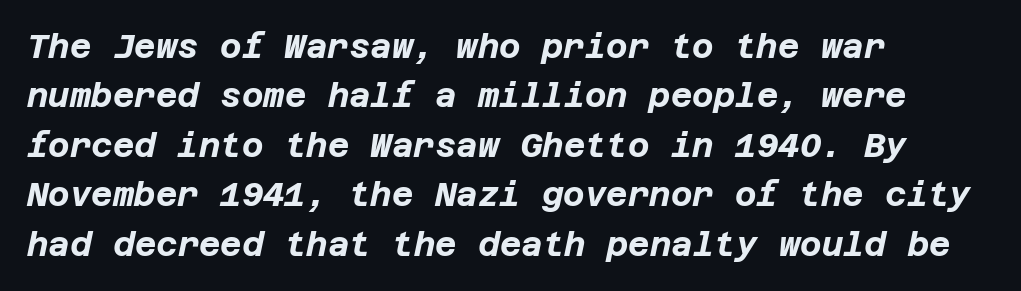
These lines are set flush left with a ragged right edge. This sample uses an oblique cut, with every glyph tilted off the vertical. The leading is moderate, giving the passage an even texture. The strokes are fattened all the way to bold. Beneath every word, the page is bare. Letter spacing: default.
